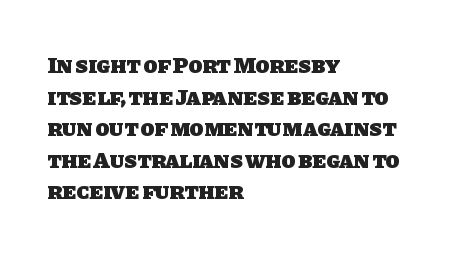
How are the letters spaced? Ordinarily, with no added tracking. Lines of text with bare space underneath. Casual observation: everything's shoved over to the left. Notice how thick the strokes are: this is what a full bold looks like.
